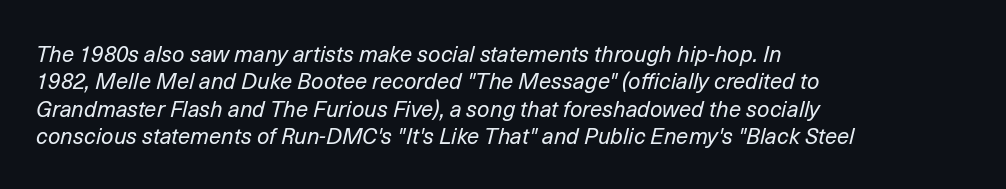
The image shows 22 px text type, italic (leaning right); set left-aligned, normal line spacing (1.25x), normal letter spacing, not underlined.
